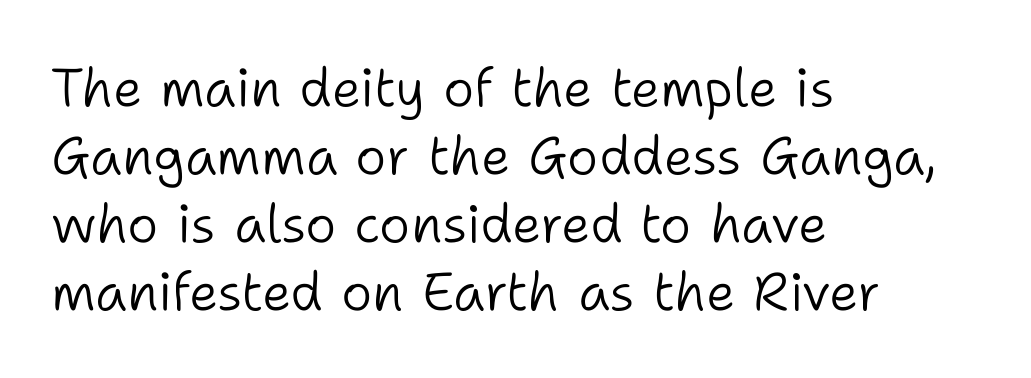
Q: Is the text bold? A: No.
Q: Is the text italic (slanted)? A: No, it is upright.
Q: Is the typeface a serif or a sans-serif typeface? A: Sans-serif.
Q: Is the text underlined? A: No.
Q: How is the paragraph aligned? A: Left-aligned.
Q: Is the spacing between letters normal or unusually wide? A: Normal.
Q: Is the spacing between lines tight, normal or loose? A: Normal.
Q: Width (condensed, normal, or wide)? A: Normal.
Q: Stroke contrast? A: Low.
Q: x-height? A: Medium.
Q: Monospaced? A: No.
